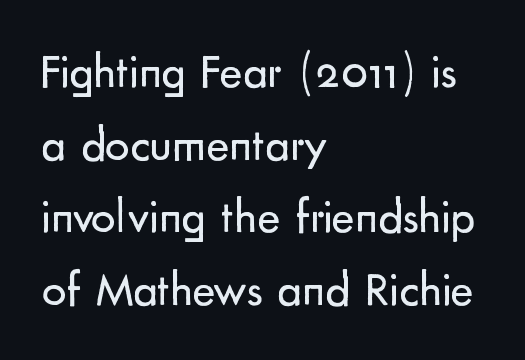
{"serif": "no", "italic": "no", "bold": "no", "weight": "regular", "width": "normal", "stroke_contrast": "low", "x_height": "small", "monospaced": "no", "underline": "no", "align": "left", "line_spacing": "normal", "line_spacing_ratio": 1.48, "letter_spacing": "normal", "letter_spacing_em": 0.0, "glyph_px": 49}
